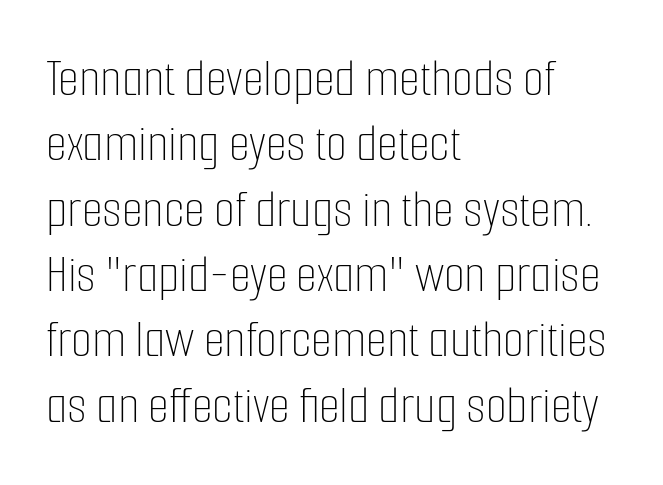
{"italic": "no", "bold": "no", "weight": "thin", "width": "condensed", "stroke_contrast": "low", "x_height": "medium", "monospaced": "no", "underline": "no", "align": "left", "line_spacing_ratio": 1.21, "letter_spacing": "normal", "letter_spacing_em": 0.0, "glyph_px": 54}
